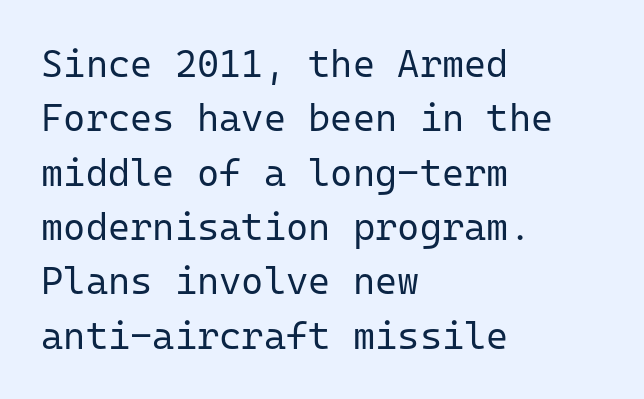
The setting favours the left margin, as ordinary paragraphs usually do. The glyphs are unaccompanied by any horizontal stroke below them. Letters have the restrained weight of plain body copy at most. What stands out about the letter spacing? Nothing — it is the standard amount. Evenly set lines give the paragraph a standard silhouette. Unlike a traditional serif, this face leaves its strokes unadorned.
